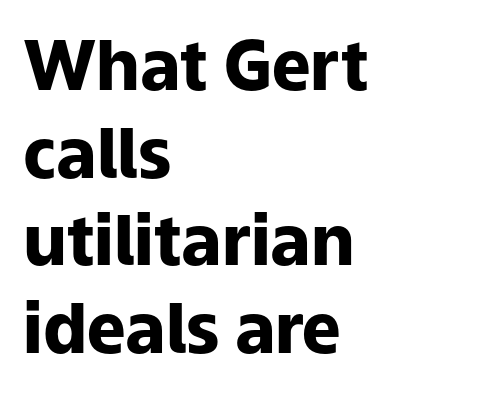
{"serif": "no", "italic": "no", "bold": "yes", "weight": "heavy", "width": "normal", "stroke_contrast": "low", "x_height": "medium", "monospaced": "no", "underline": "no", "align": "left", "line_spacing": "normal", "line_spacing_ratio": 1.27, "letter_spacing": "normal", "letter_spacing_em": 0.0, "glyph_px": 69}
